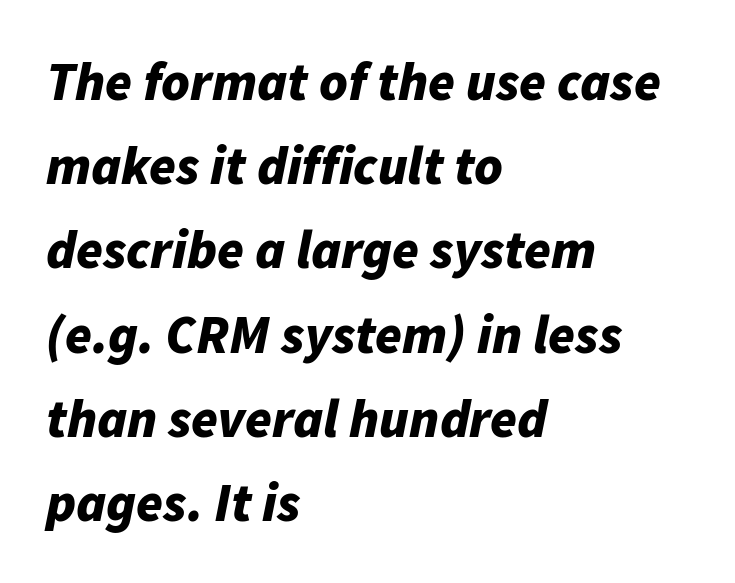
This rendering leaves character spacing at its baseline value. Descenders hang freely into open space. Looks like regular typesetting: each glyph gets only the width it needs. Italic: yes, the glyphs are oblique. These lines stack with their left ends in a neat column. The rendering uses a bold face; every stroke is thick and dark.
